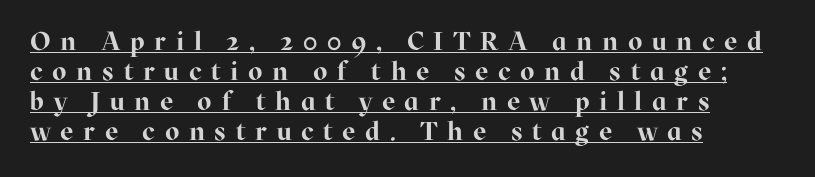
{"italic": "no", "bold": "yes", "underline": "yes", "align": "left", "line_spacing": "tight", "line_spacing_ratio": 1.15, "letter_spacing": "wide", "letter_spacing_em": 0.37, "glyph_px": 26}
